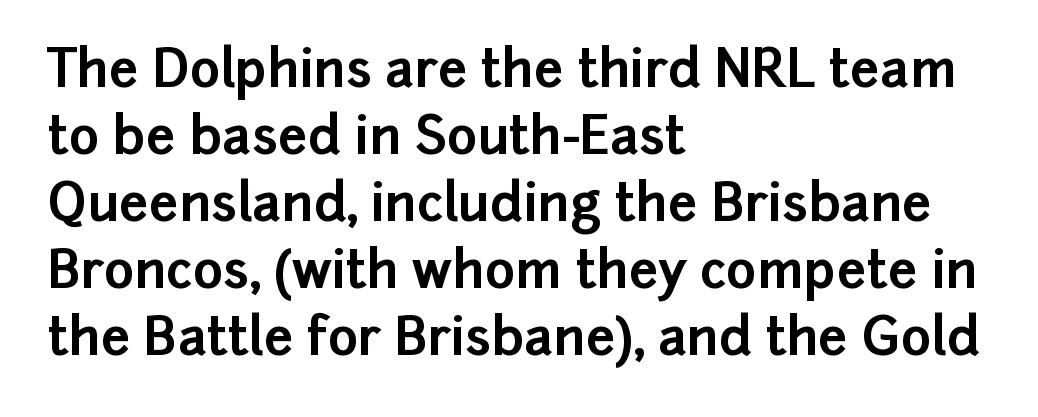
Honestly, the letter spacing is just normal — you wouldn't notice it. The font is running at its bold setting. Does the copy run flush right? No — it runs flush left. Descenders are the only things crossing below the line. Quick note: not italic, upright. Type style note: lacks serifs.
